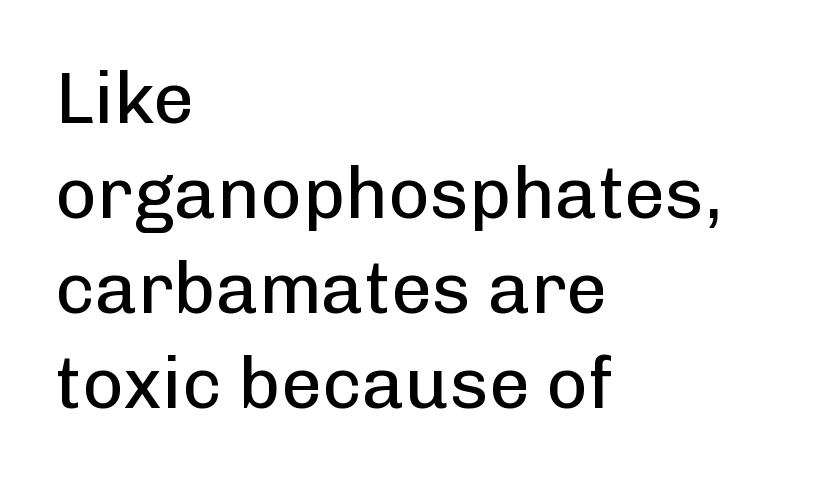
The typeface chosen for these lines omits serifs. The rendering uses a moderate line-height, typical for paragraphs. Posture: upright roman. The letters sit at their default tracking, neither squeezed nor spread.
